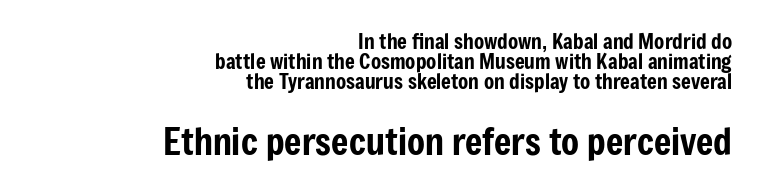
Each letter keeps its own natural width here, so spacing adapts to shape. The rendering shows plain stroke endings on the letterforms — a sans-serif design. The rendering enlarges the type as you move from the upper chunk to the lower. Layout note: lines flush right.
